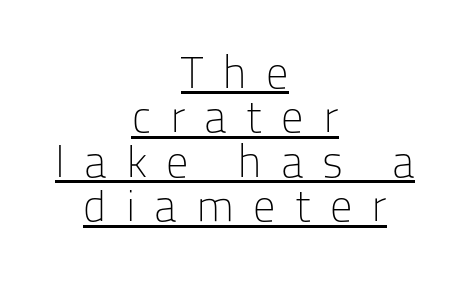
The lettering stays uniformly vertical, giving the passage a roman look. This sample carries an underscore along the baseline area. Typographically, this falls in the sans-serif category. The lines are quadded center. The weight would be labelled regular, book, light, or lighter still. The vertical gap from one line to the next is small.
